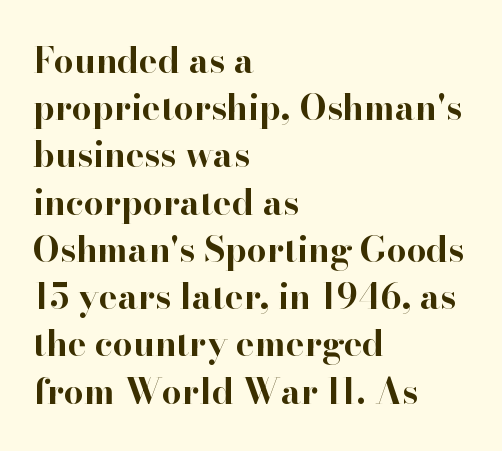
Strong, thick strokes mark this as bold type. The paragraph shown leans on its left margin. A serif font was chosen for this passage. Designer's note — italics off, roman on. Letter spacing: default.
